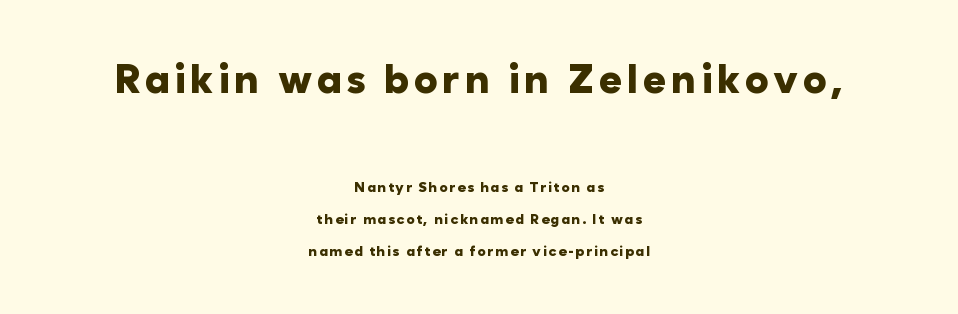
A great deal of white space separates one row of letters from the next. Upright lettering throughout. Compared with an ordinary text face, these strokes are far heavier — a full bold. The letters advance in unequal steps, a hallmark of proportional type. The block sitting higher on the canvas is the one with enlarged characters. The passage is arranged like a title page — every line centered.
